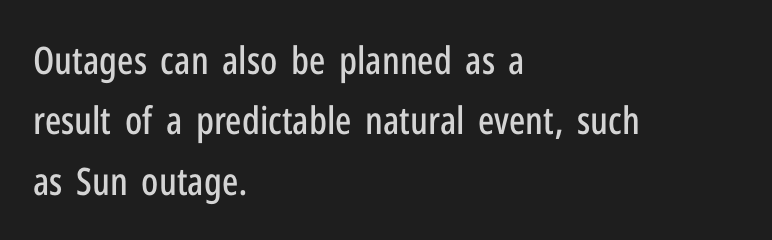
Descenders hang freely into open space. The lines are quadded left. These lines are rendered in a variable-pitch font. In terms of letterspacing, this is plain default setting. This block has exactly the height ordinary leading produces. Does the lettering tilt? It doesn't — this is upright.
